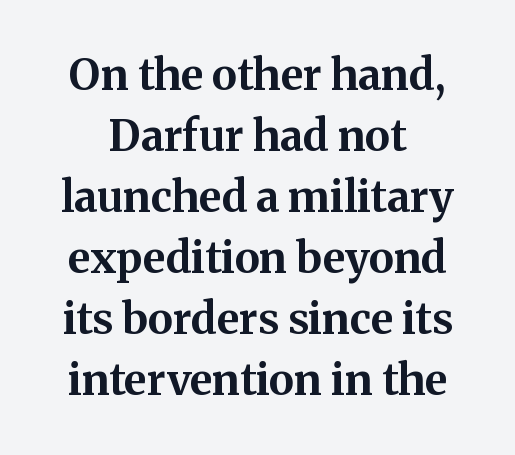
{"serif": "yes", "italic": "no", "bold": "yes", "weight": "bold", "width": "normal", "stroke_contrast": "medium", "x_height": "medium", "monospaced": "no", "underline": "no", "line_spacing": "normal", "line_spacing_ratio": 1.42, "letter_spacing": "normal", "letter_spacing_em": 0.0, "glyph_px": 43}
